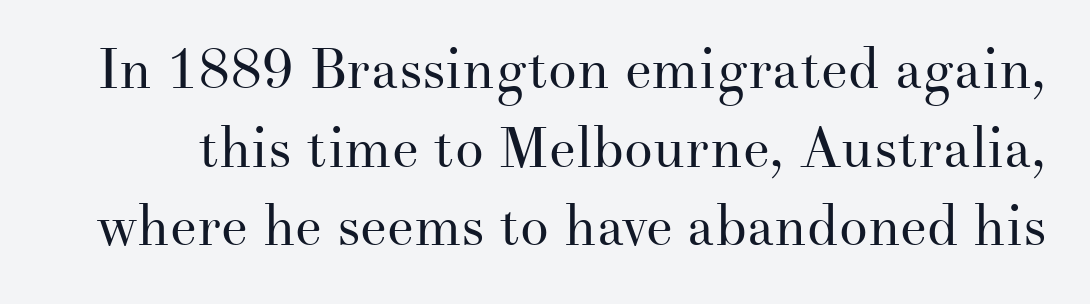
{"serif": "yes", "italic": "no", "bold": "no", "weight": "regular", "width": "normal", "stroke_contrast": "medium", "x_height": "small", "monospaced": "no", "underline": "no", "line_spacing": "normal", "line_spacing_ratio": 1.38, "letter_spacing": "normal", "letter_spacing_em": 0.0, "glyph_px": 57}
